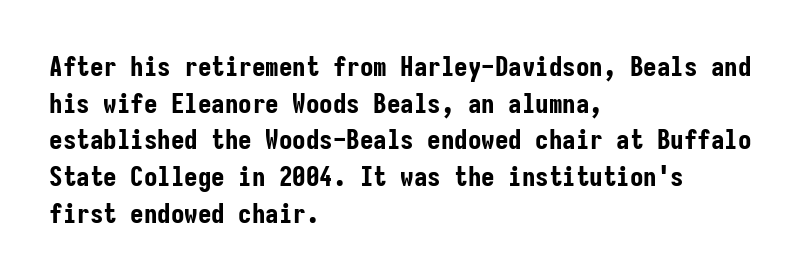
Q: Is the text bold? A: Yes.
Q: Is the text italic (slanted)? A: No, it is upright.
Q: Is the text underlined? A: No.
Q: How is the paragraph aligned? A: Left-aligned.
Q: Is the spacing between letters normal or unusually wide? A: Normal.
Q: Is the spacing between lines tight, normal or loose? A: Normal.
